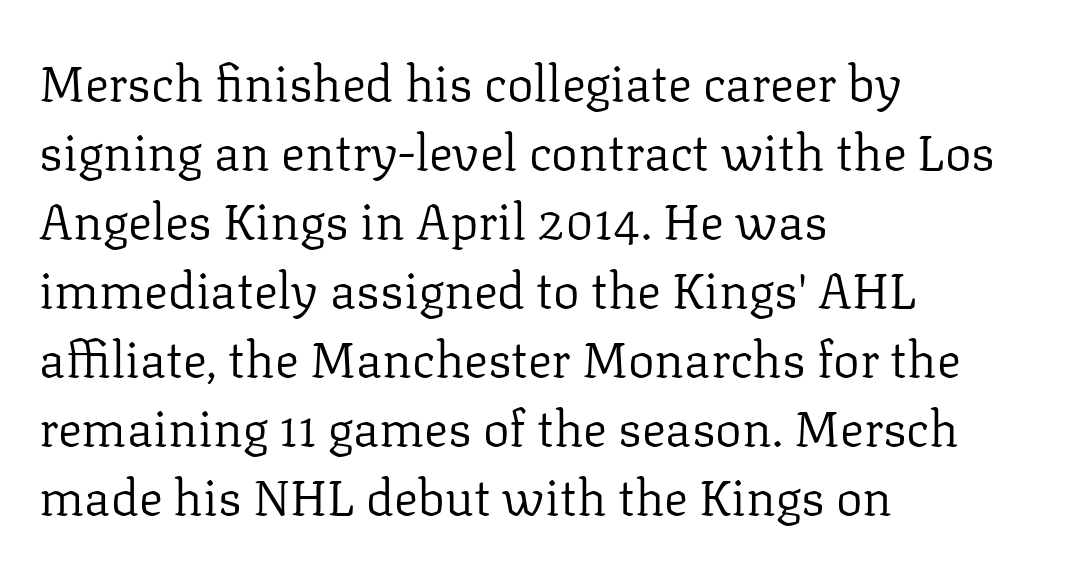
{"serif": "yes", "italic": "no", "bold": "no", "weight": "regular", "width": "normal", "stroke_contrast": "low", "x_height": "medium", "monospaced": "no", "underline": "no", "align": "left", "line_spacing": "normal", "line_spacing_ratio": 1.38, "letter_spacing": "normal", "letter_spacing_em": 0.0, "glyph_px": 50}
